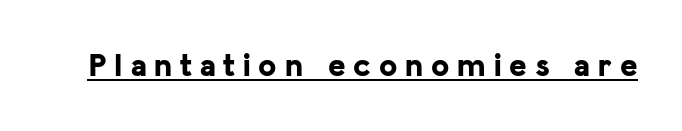
These words are printed bold, with thick strokes throughout. Emphasis is given by a line drawn under the lettering. Does the type have serifs? No, each stem ends abruptly. The horizontal fit of the characters is loose and conspicuously gappy.
